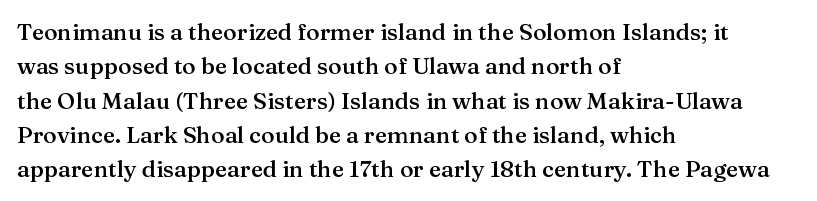
{"italic": "no", "bold": "semi", "underline": "no", "align": "left", "line_spacing": "normal", "line_spacing_ratio": 1.49, "letter_spacing": "normal", "letter_spacing_em": 0.0, "glyph_px": 23}
